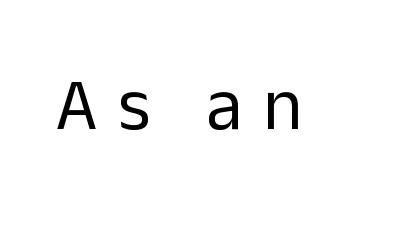
{"serif": "no", "italic": "no", "bold": "no", "weight": "regular", "width": "normal", "stroke_contrast": "low", "x_height": "medium", "monospaced": "no", "underline": "no", "letter_spacing": "wide", "letter_spacing_em": 0.28, "glyph_px": 73}
